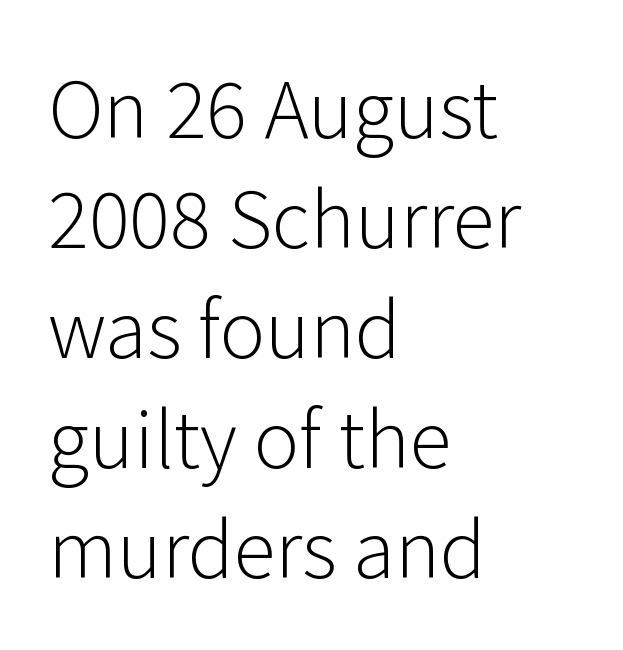
Q: Is the text bold? A: No.
Q: Is the text italic (slanted)? A: No, it is upright.
Q: Is the typeface a serif or a sans-serif typeface? A: Sans-serif.
Q: Is the text underlined? A: No.
Q: How is the paragraph aligned? A: Left-aligned.
Q: Is the spacing between letters normal or unusually wide? A: Normal.
Q: Is the spacing between lines tight, normal or loose? A: Normal.
Q: Width (condensed, normal, or wide)? A: Normal.
Q: Stroke contrast? A: Low.
Q: x-height? A: Medium.
Q: Monospaced? A: No.
